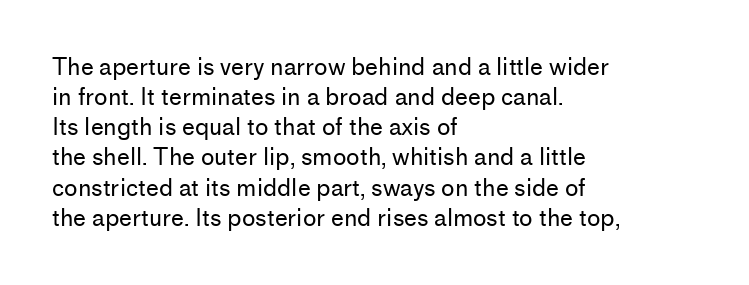
The image shows 23 px text type, upright; set left-aligned, normal line spacing (1.31x), normal letter spacing, not underlined.
